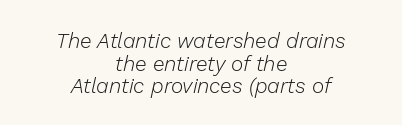
The image shows 21 px text type, italic (leaning right); set centered, tight line spacing (1.08x), normal letter spacing, not underlined.
